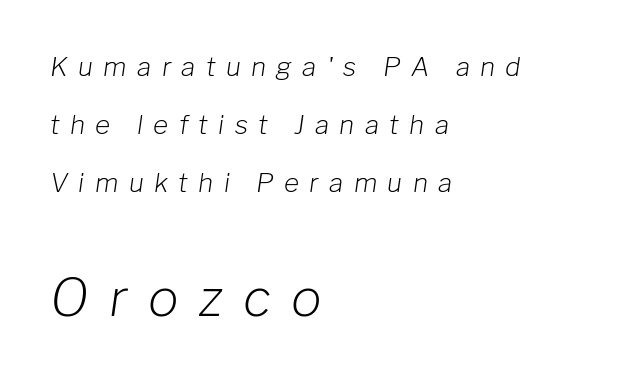
Q: Is the text bold? A: No.
Q: Is the text italic (slanted)? A: Yes, it leans right by about 8 degrees.
Q: Is the text underlined? A: No.
Q: How is the paragraph aligned? A: Left-aligned.
Q: Is the spacing between letters normal or unusually wide? A: Unusually wide.
Q: Is the spacing between lines tight, normal or loose? A: Loose.
Q: Which block of text is set in a larger size, the first (top) or the second (bottom)? A: The second (bottom) one.
Q: Width (condensed, normal, or wide)? A: Normal.
Q: Stroke contrast? A: Low.
Q: x-height? A: Medium.
Q: Monospaced? A: No.
